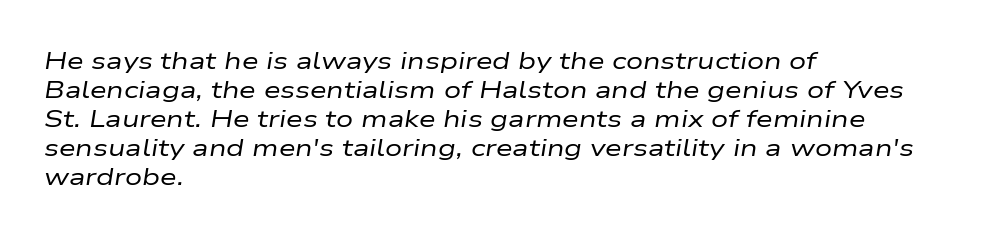
{"italic": "yes", "lean": "right", "slant_degrees": 9, "bold": "no", "underline": "no", "align": "left", "line_spacing_ratio": 1.21, "letter_spacing": "normal", "letter_spacing_em": 0.0, "glyph_px": 24}
